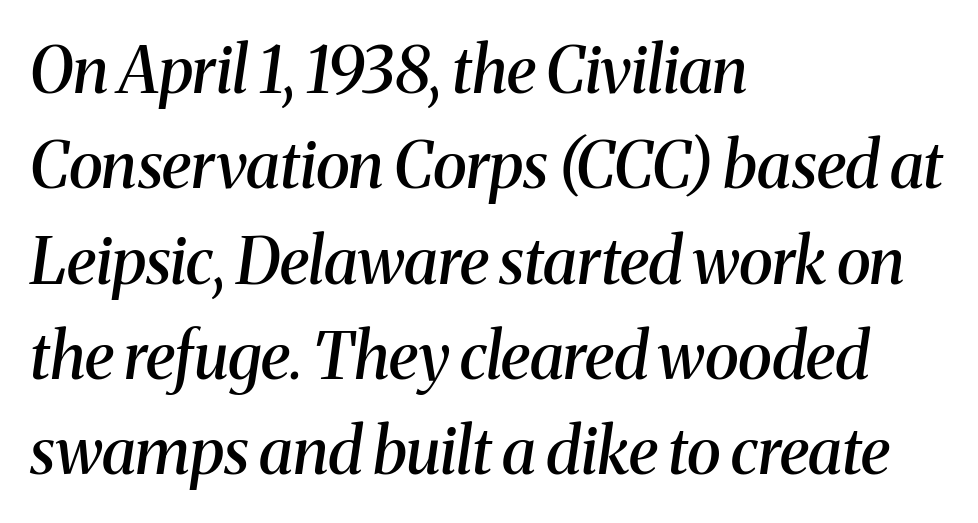
Q: Is the text bold? A: Semi-bold.
Q: Is the text italic (slanted)? A: Yes, it leans right by about 8 degrees.
Q: Is the typeface a serif or a sans-serif typeface? A: Serif.
Q: Is the text underlined? A: No.
Q: How is the paragraph aligned? A: Left-aligned.
Q: Is the spacing between letters normal or unusually wide? A: Normal.
Q: Is the spacing between lines tight, normal or loose? A: Normal.
Q: Width (condensed, normal, or wide)? A: Normal.
Q: Stroke contrast? A: Medium.
Q: x-height? A: Medium.
Q: Monospaced? A: No.
